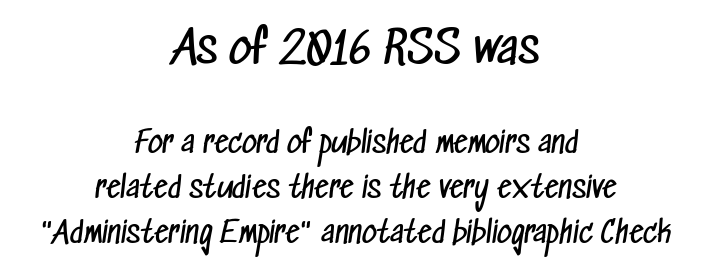
Q: Is the text bold? A: No.
Q: Is the typeface a serif or a sans-serif typeface? A: Sans-serif.
Q: Is the text underlined? A: No.
Q: How is the paragraph aligned? A: Centered.
Q: Is the spacing between letters normal or unusually wide? A: Normal.
Q: Is the spacing between lines tight, normal or loose? A: Normal.
Q: Which block of text is set in a larger size, the first (top) or the second (bottom)? A: The first (top) one.
Q: Width (condensed, normal, or wide)? A: Condensed.
Q: Stroke contrast? A: Low.
Q: x-height? A: Medium.
Q: Monospaced? A: No.
